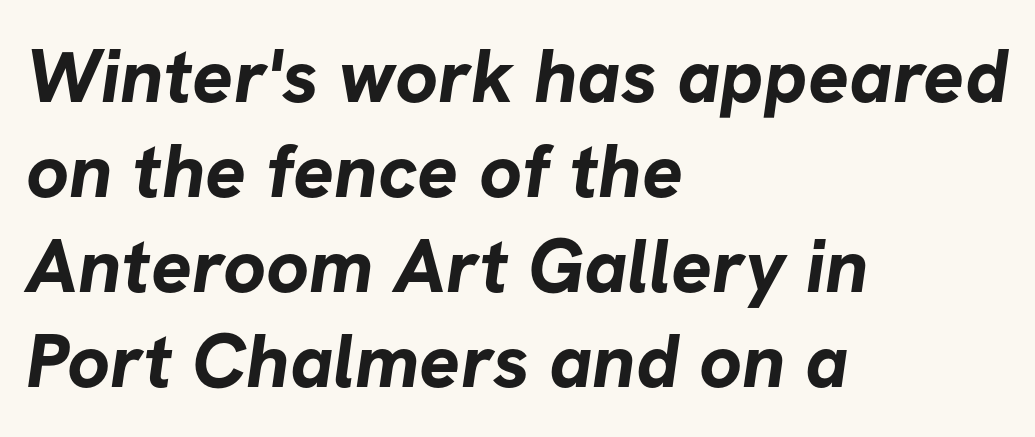
Q: Is the text bold? A: Yes.
Q: Is the typeface a serif or a sans-serif typeface? A: Sans-serif.
Q: Is the text underlined? A: No.
Q: How is the paragraph aligned? A: Left-aligned.
Q: Is the spacing between letters normal or unusually wide? A: Normal.
Q: Is the spacing between lines tight, normal or loose? A: Normal.
Q: Width (condensed, normal, or wide)? A: Normal.
Q: Stroke contrast? A: Low.
Q: x-height? A: Medium.
Q: Monospaced? A: No.
